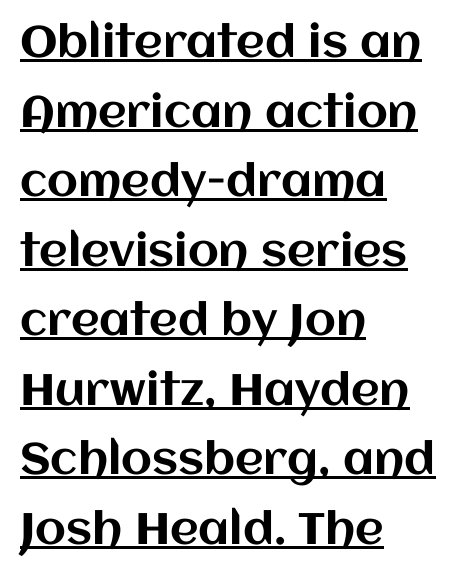
If you drew a ruler down the left edge, every line would touch it. A typesetter would call this leading conventional body-copy spacing. Students, note that the glyphs here touch the page at normal intervals. Posture: upright roman. Looks like someone drew a line under every word here.
